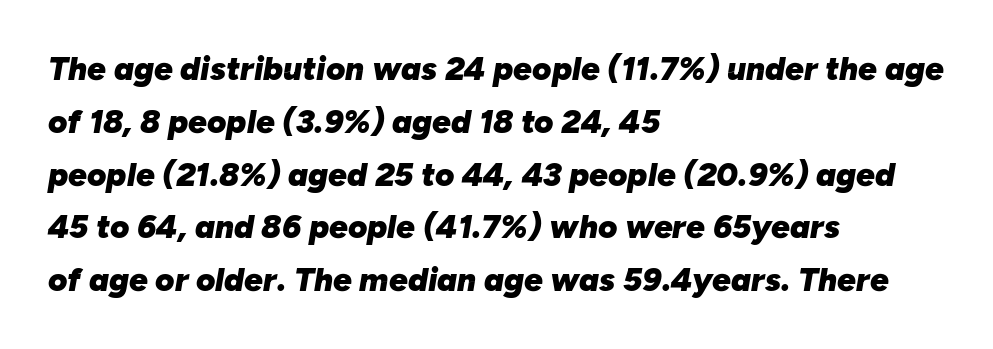
Designer's note — italics engaged. Weight check: bold — yes, fully. Check under the words: just untouched page. Each word holds together tightly as a unit, with standard inter-letter gaps. The designer left line spacing at the default. Line beginnings align vertically; line endings do not.
